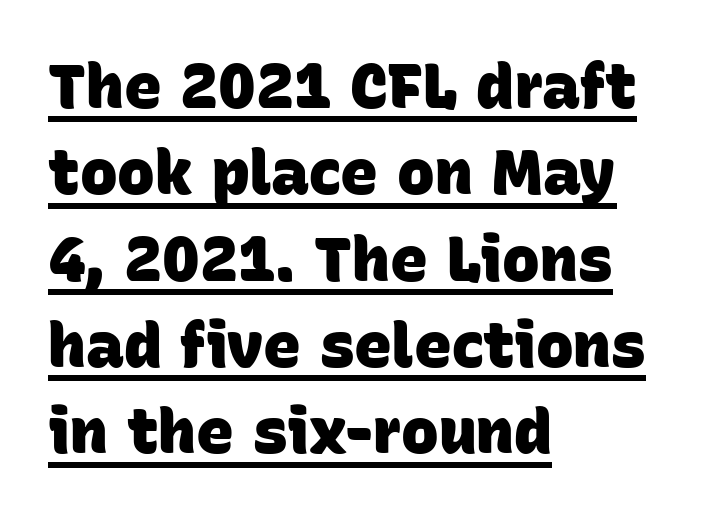
Q: Is the text bold? A: Yes.
Q: Is the typeface a serif or a sans-serif typeface? A: Sans-serif.
Q: Is the text underlined? A: Yes.
Q: How is the paragraph aligned? A: Left-aligned.
Q: Is the spacing between letters normal or unusually wide? A: Normal.
Q: Is the spacing between lines tight, normal or loose? A: Normal.
Q: Width (condensed, normal, or wide)? A: Normal.
Q: Stroke contrast? A: Low.
Q: x-height? A: Large.
Q: Monospaced? A: No.
